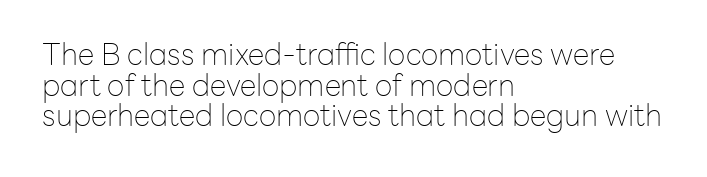
{"serif": "no", "italic": "no", "bold": "no", "weight": "thin", "width": "normal", "stroke_contrast": "low", "x_height": "medium", "monospaced": "no", "underline": "no", "align": "left", "line_spacing": "tight", "line_spacing_ratio": 1.02, "letter_spacing": "normal", "letter_spacing_em": 0.0, "glyph_px": 30}
